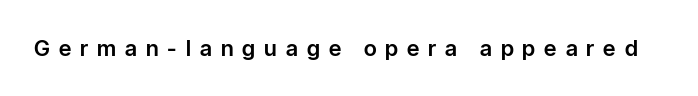
{"italic": "no", "underline": "no", "letter_spacing": "wide", "letter_spacing_em": 0.41, "glyph_px": 22}
